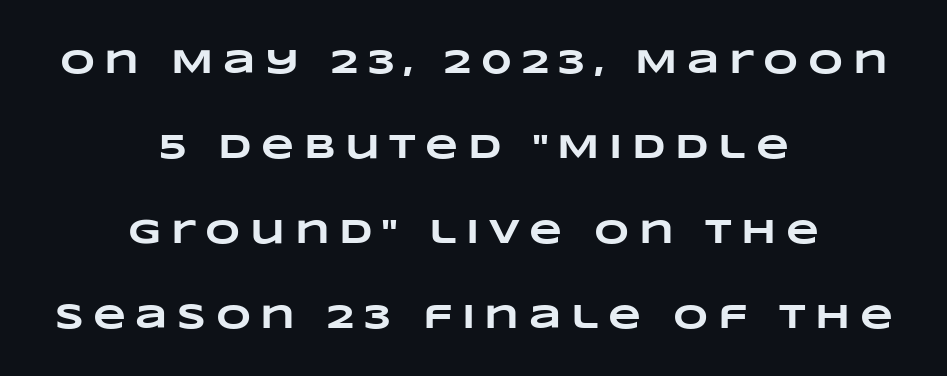
This sample trades compactness for vertical openness between lines. Check the space under the baseline: it is left empty. You'd pick this weight for a headline — it's a proper bold. This rendering uses center alignment, leaving both contours irregular but symmetric. The letters advance in unequal steps, a hallmark of proportional type.
